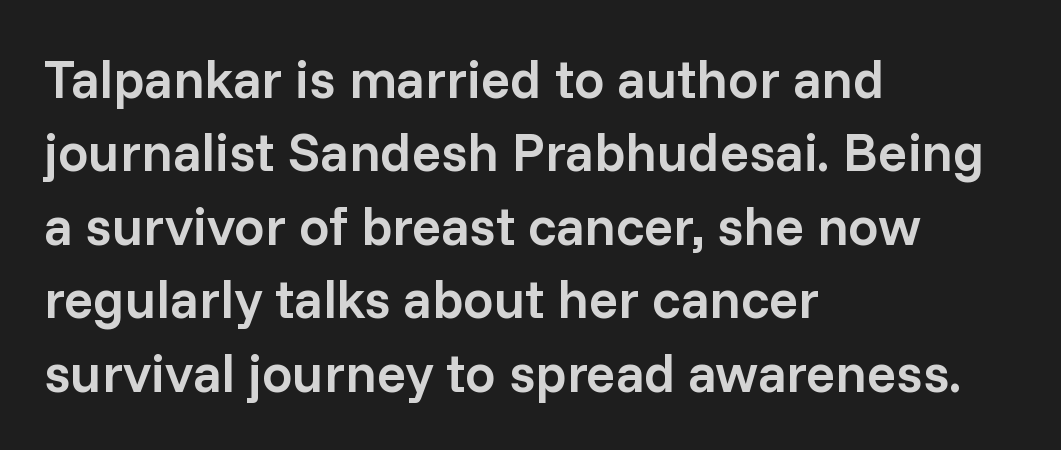
{"serif": "no", "italic": "no", "bold": "semi", "weight": "semibold", "width": "normal", "stroke_contrast": "low", "x_height": "medium", "monospaced": "no", "underline": "no", "align": "left", "line_spacing": "normal", "line_spacing_ratio": 1.36, "letter_spacing": "normal", "letter_spacing_em": 0.0, "glyph_px": 54}
